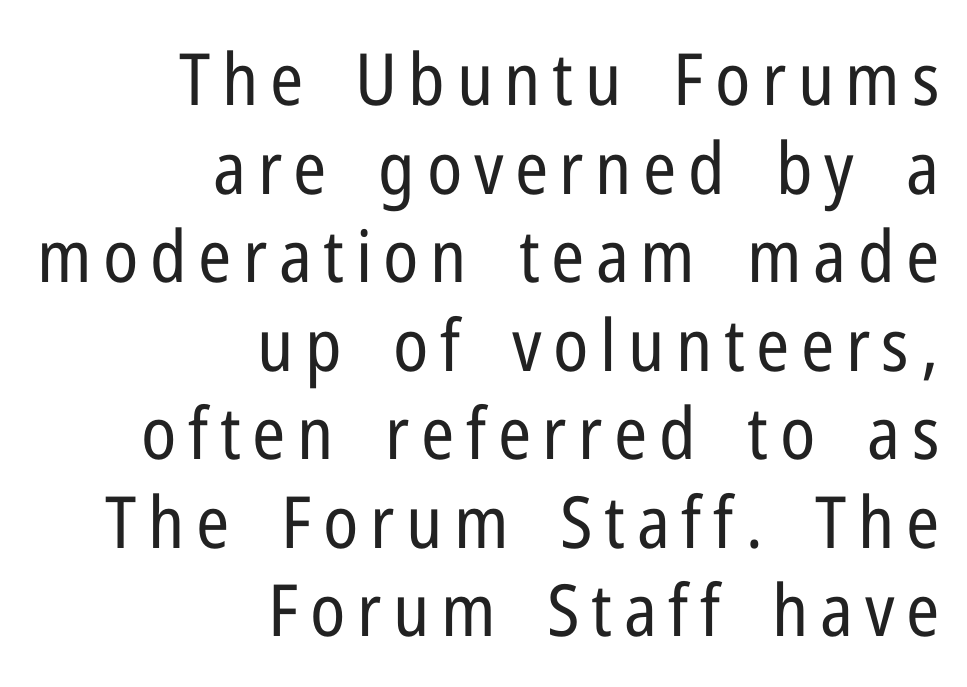
Q: Is the text bold? A: No.
Q: Is the text italic (slanted)? A: No, it is upright.
Q: Is the typeface a serif or a sans-serif typeface? A: Sans-serif.
Q: Is the text underlined? A: No.
Q: How is the paragraph aligned? A: Right-aligned.
Q: Width (condensed, normal, or wide)? A: Condensed.
Q: Stroke contrast? A: Low.
Q: x-height? A: Medium.
Q: Monospaced? A: No.
